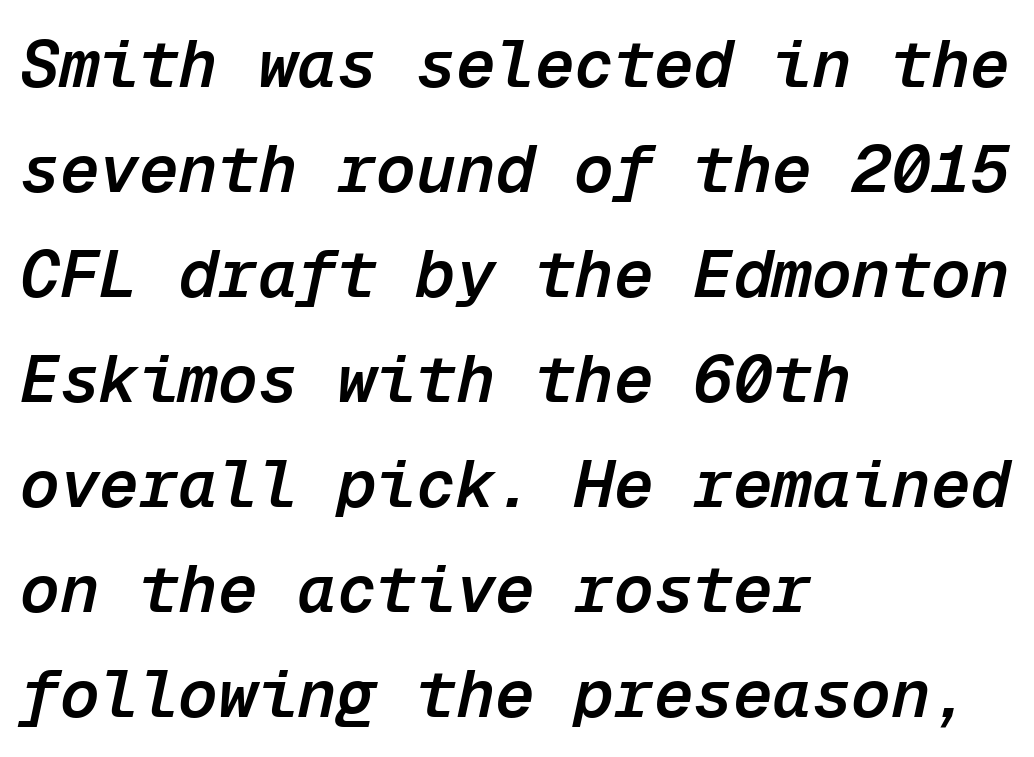
Q: Is the text bold? A: Semi-bold.
Q: Is the text italic (slanted)? A: Yes, it leans right by about 12 degrees.
Q: Is the text underlined? A: No.
Q: How is the paragraph aligned? A: Left-aligned.
Q: Is the spacing between letters normal or unusually wide? A: Normal.
Q: Is the spacing between lines tight, normal or loose? A: Normal.
Q: Width (condensed, normal, or wide)? A: Normal.
Q: Stroke contrast? A: Low.
Q: x-height? A: Medium.
Q: Monospaced? A: Yes.
